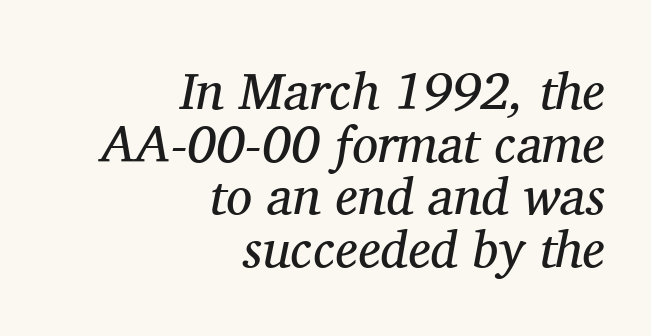
The image shows 52 px regular-weight serif type, italic (leaning right); set right-aligned, tight line spacing (1.01x), normal letter spacing, not underlined; medium stroke contrast and a medium x-height.
